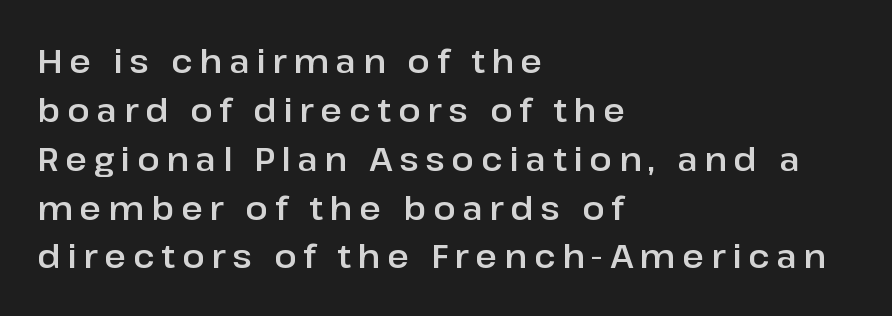
The rendering uses natural spacing where letterforms have individual widths. These lines sit exactly where default settings would place them. If you drew a ruler down the left edge, every line would touch it. These lines are composed in type without serifs. The space directly below the letters is spotless.
